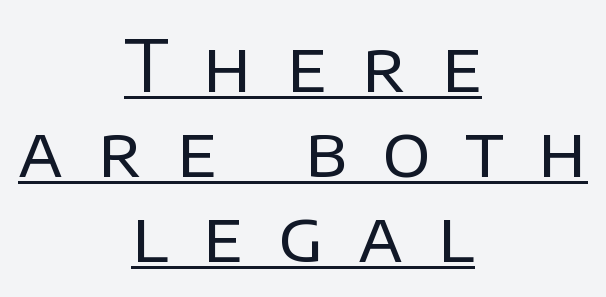
{"serif": "no", "italic": "no", "bold": "no", "weight": "regular", "width": "normal", "stroke_contrast": "low", "x_height": "large", "monospaced": "no", "underline": "yes", "align": "center", "line_spacing_ratio": 1.2, "letter_spacing": "wide", "letter_spacing_em": 0.49, "glyph_px": 71}
